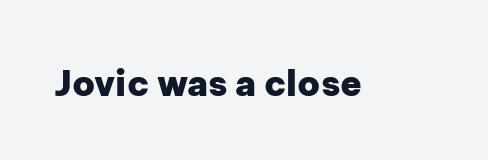
On the weight axis this lands at bold, roughly 700. A typesetter would call this proportional, since set widths differ per character. Spacing between characters is what you'd get straight out of the box. When letters stand straight like this, we call the style roman or upright. The gap between lines stays unmarked.
